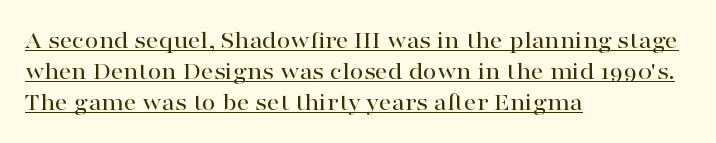
The image shows 25 px text type, upright; set left-aligned, line spacing 1.24x, normal letter spacing, underlined.
